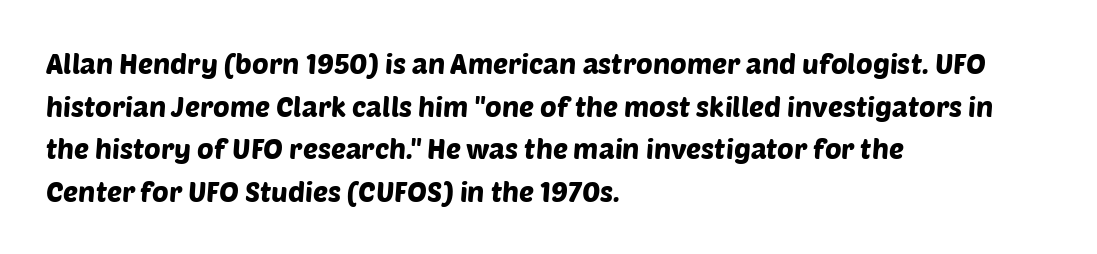
Lines of text with bare space underneath. Think of a printed novel: that variable character pitch is what you see here. Vertically, the passage feels balanced, rows spaced as you'd expect. Examine the stroke ends and you'll find no serifs. You could call the tracking neutral — neither tight nor loose.
